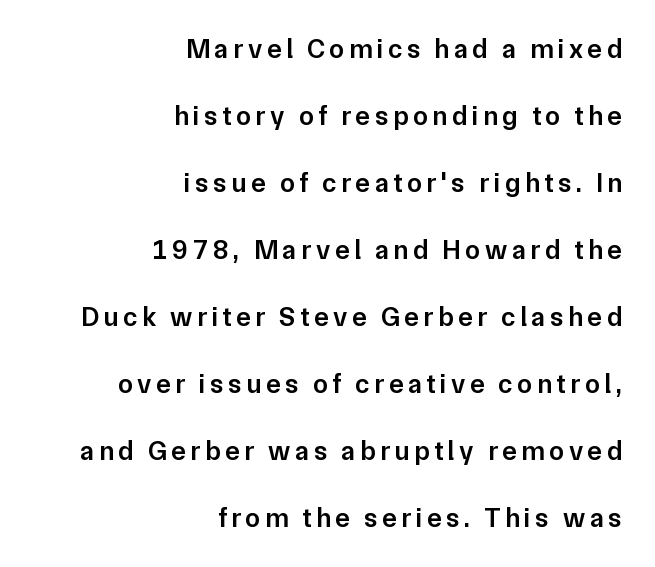
{"italic": "no", "bold": "semi", "underline": "no", "align": "right", "line_spacing": "loose", "line_spacing_ratio": 2.48, "glyph_px": 27}
